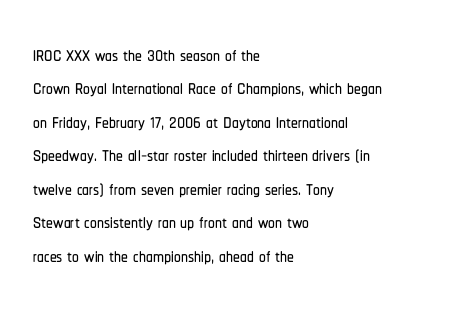
The image shows 27 px text type, upright; set left-aligned, line spacing 1.24x, normal letter spacing, not underlined.
